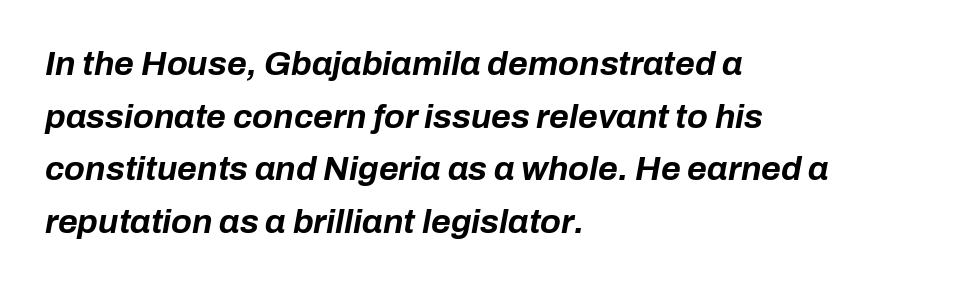
The image shows 34 px bold type, italic (leaning right); set left-aligned, normal line spacing (1.55x), normal letter spacing, not underlined; low stroke contrast and a medium x-height.
